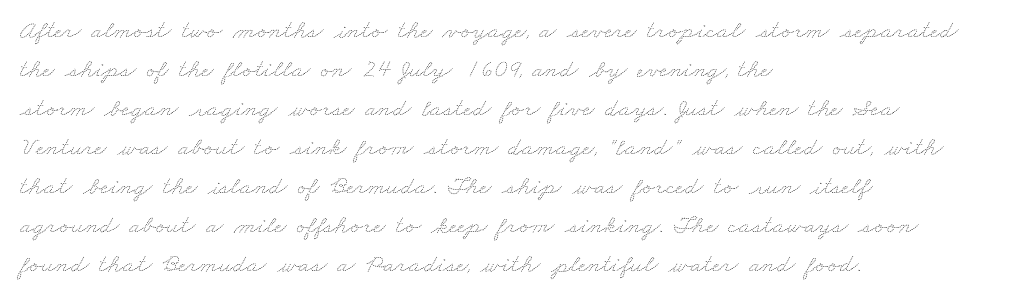
No word sits above an underline. Rows of type keep a routine distance in the vertical direction. The weight tops out at a normal text grade. The line texture is even and compact thanks to regular tracking.
